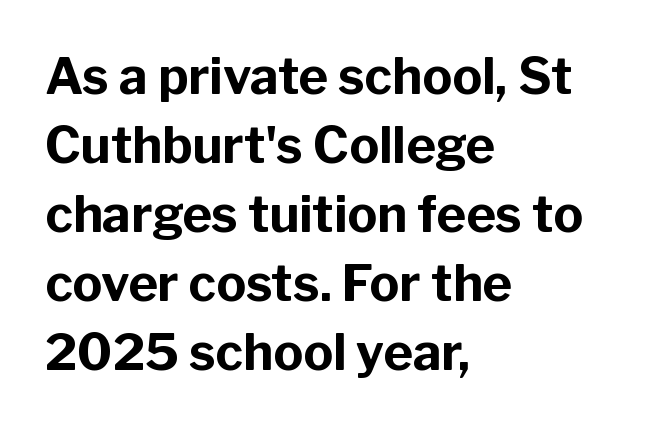
The image shows 50 px bold sans-serif type, upright; set left-aligned, normal line spacing (1.38x), normal letter spacing, not underlined; low stroke contrast and a medium x-height.
